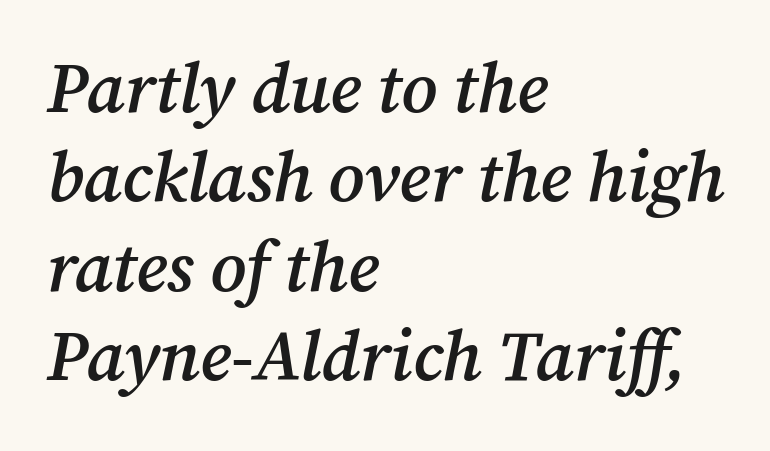
Line starts are locked; line ends wander. To sum up the face: it has serifs. Glance below the letters and you will spot only blank space. The letters sit at their default tracking, neither squeezed nor spread. The rows are spaced the way most documents space them.
